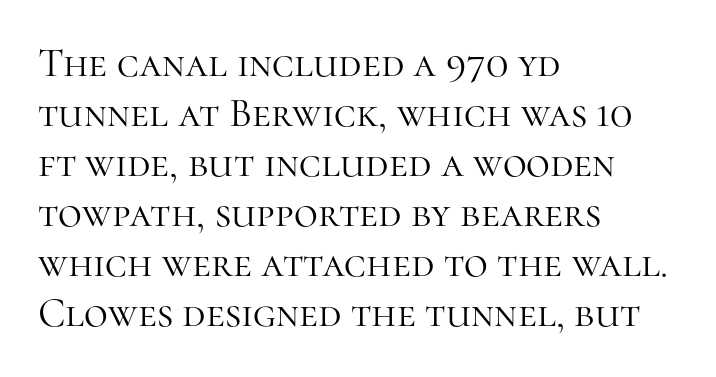
Here the glyphs are tracked normally, forming tight word shapes. A classic flush-left, rag-right setting is used for this passage. Stem width sits at or under what a default text font uses. Type style note: has serifs. Style check: upright.
